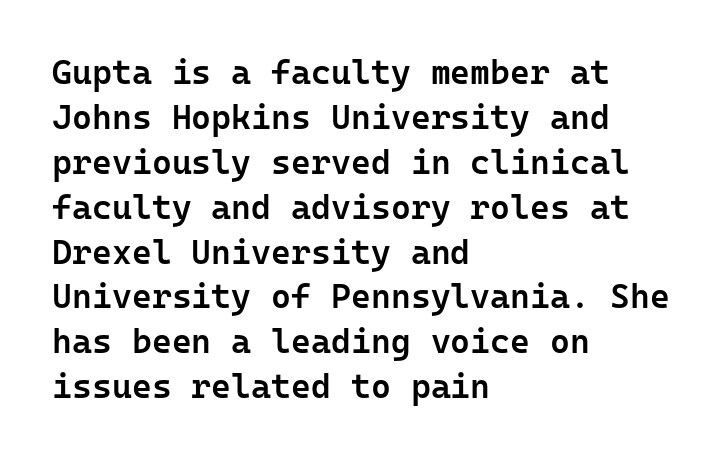
The image shows 34 px semibold sans-serif type, upright, monospaced; set left-aligned, normal line spacing (1.32x), normal letter spacing, not underlined; low stroke contrast and a medium x-height.
